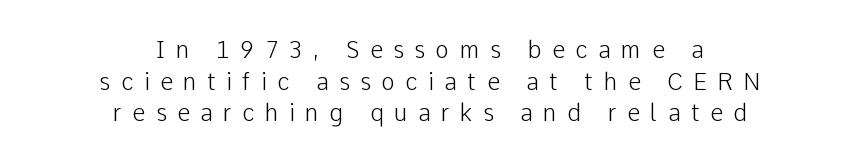
The letterforms stand isolated, each surrounded by extra space. Ascenders rise straight up at ninety degrees. Is there much room between lines? A standard amount, neither cramped nor airy. One-word summary of the alignment: center. The glyphs are unaccompanied by any horizontal stroke below them. Stems and bowls with no extra thickness — not bold.
